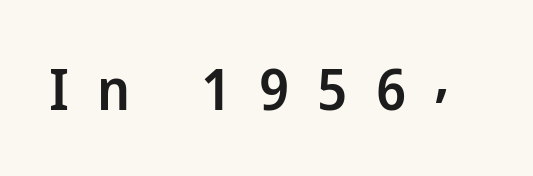
{"serif": "no", "italic": "no", "bold": "semi", "weight": "semibold", "width": "normal", "stroke_contrast": "low", "x_height": "medium", "monospaced": "no", "underline": "no", "letter_spacing": "wide", "letter_spacing_em": 0.49, "glyph_px": 57}
